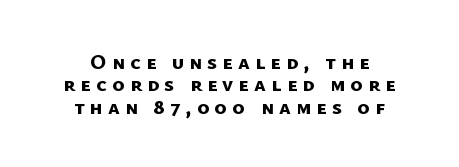
Q: Is the text bold? A: Yes.
Q: Is the text underlined? A: No.
Q: How is the paragraph aligned? A: Centered.
Q: Is the spacing between letters normal or unusually wide? A: Unusually wide.
Q: Is the spacing between lines tight, normal or loose? A: Tight.
